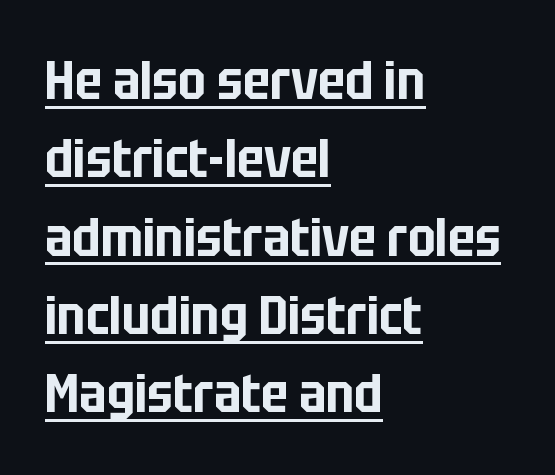
{"serif": "no", "italic": "no", "width": "condensed", "stroke_contrast": "low", "x_height": "large", "monospaced": "no", "underline": "yes", "align": "left", "line_spacing": "normal", "line_spacing_ratio": 1.45, "letter_spacing": "normal", "letter_spacing_em": 0.0, "glyph_px": 54}
